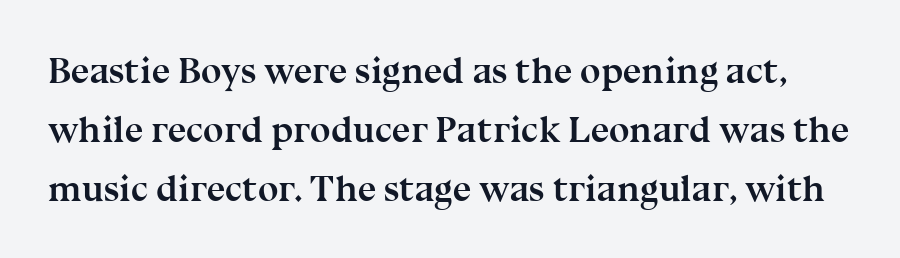
The image shows 37 px semibold serif type, upright; set normal line spacing (1.59x), normal letter spacing, not underlined; medium stroke contrast and a medium x-height.
